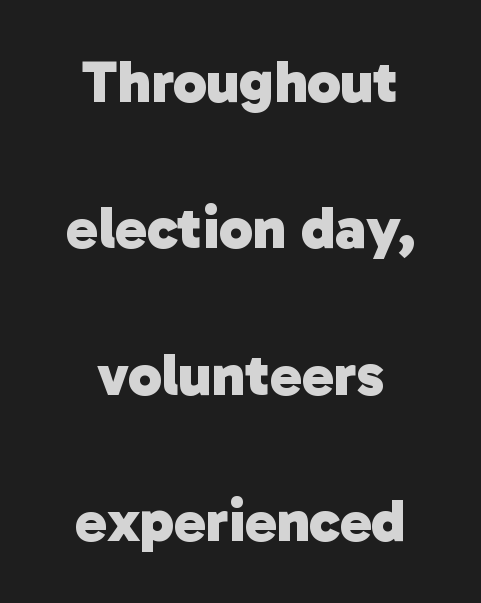
Q: Is the text bold? A: Yes.
Q: Is the typeface a serif or a sans-serif typeface? A: Sans-serif.
Q: Is the text underlined? A: No.
Q: How is the paragraph aligned? A: Centered.
Q: Is the spacing between letters normal or unusually wide? A: Normal.
Q: Is the spacing between lines tight, normal or loose? A: Loose.
Q: Width (condensed, normal, or wide)? A: Normal.
Q: Stroke contrast? A: Low.
Q: x-height? A: Medium.
Q: Monospaced? A: No.
